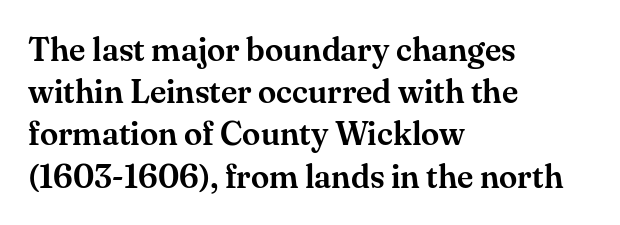
{"serif": "yes", "italic": "no", "width": "normal", "stroke_contrast": "medium", "x_height": "small", "monospaced": "no", "underline": "no", "align": "left", "line_spacing": "normal", "line_spacing_ratio": 1.28, "letter_spacing": "normal", "letter_spacing_em": 0.0, "glyph_px": 33}
